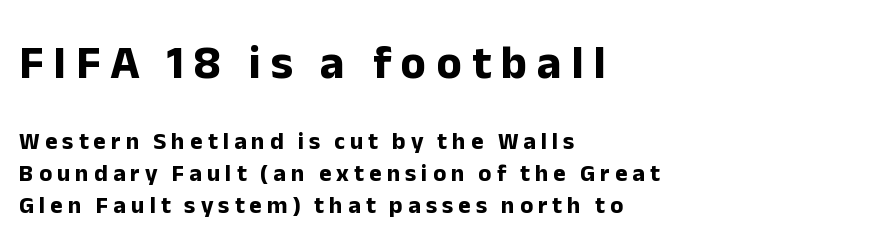
This sample has the flowing, uneven cadence of proportional lettering. The leading is moderate, giving the passage an even texture. The first block has been scaled up relative to the second. Only glyphs here, with clear space below each row.
